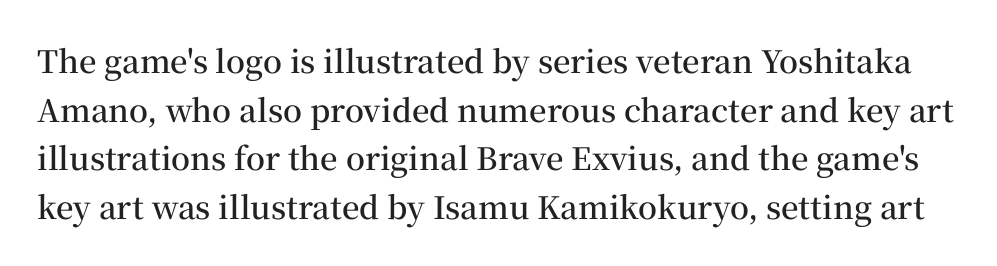
Q: Is the text bold? A: Semi-bold.
Q: Is the text italic (slanted)? A: No, it is upright.
Q: Is the typeface a serif or a sans-serif typeface? A: Serif.
Q: Is the text underlined? A: No.
Q: Is the spacing between letters normal or unusually wide? A: Normal.
Q: Is the spacing between lines tight, normal or loose? A: Normal.
Q: Width (condensed, normal, or wide)? A: Normal.
Q: Stroke contrast? A: Medium.
Q: x-height? A: Medium.
Q: Monospaced? A: No.
